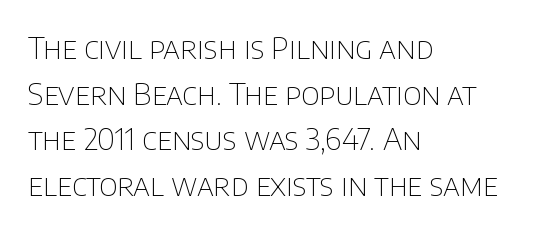
Q: Is the text bold? A: No.
Q: Is the text italic (slanted)? A: No, it is upright.
Q: Is the typeface a serif or a sans-serif typeface? A: Sans-serif.
Q: Is the text underlined? A: No.
Q: How is the paragraph aligned? A: Left-aligned.
Q: Is the spacing between letters normal or unusually wide? A: Normal.
Q: Is the spacing between lines tight, normal or loose? A: Normal.
Q: Width (condensed, normal, or wide)? A: Normal.
Q: Stroke contrast? A: Low.
Q: x-height? A: Large.
Q: Monospaced? A: No.
